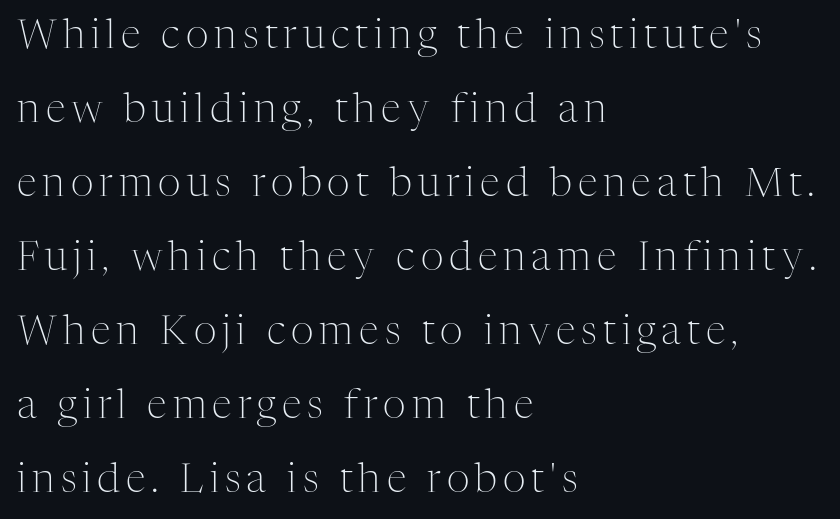
Weight class: somewhere from thin through regular. In CSS terms this would be text-align: left. The font family rendered here belongs to the serif group. Varying glyph widths throughout — classic text-font behaviour.
